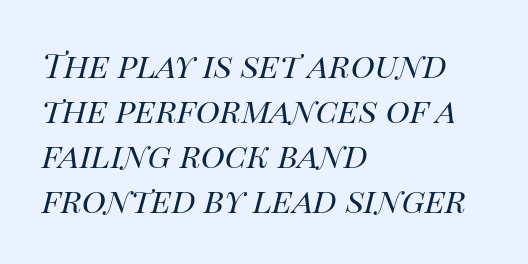
The ragged edge is on the right, which tells us the setting is flush left. The letters sit at their default tracking, neither squeezed nor spread. Honestly, the row spacing looks completely unremarkable. Character widths vary here, with narrow letters taking less room than wide ones.
